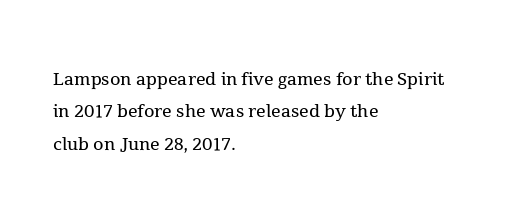
{"italic": "no", "bold": "no", "underline": "no", "align": "left", "line_spacing": "normal", "line_spacing_ratio": 1.35, "letter_spacing": "normal", "letter_spacing_em": 0.0, "glyph_px": 24}
